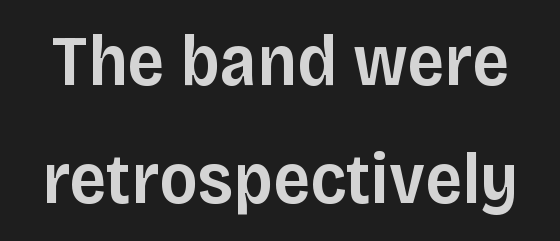
Q: Is the text bold? A: Semi-bold.
Q: Is the text italic (slanted)? A: No, it is upright.
Q: Is the typeface a serif or a sans-serif typeface? A: Sans-serif.
Q: Is the text underlined? A: No.
Q: Is the spacing between letters normal or unusually wide? A: Normal.
Q: Is the spacing between lines tight, normal or loose? A: Normal.
Q: Width (condensed, normal, or wide)? A: Normal.
Q: Stroke contrast? A: Low.
Q: x-height? A: Large.
Q: Monospaced? A: No.
